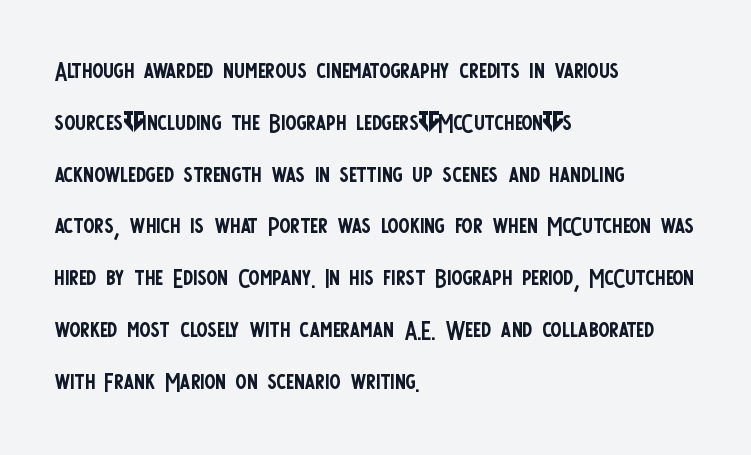
Q: Is the text bold? A: No.
Q: Is the text italic (slanted)? A: No, it is upright.
Q: Is the typeface a serif or a sans-serif typeface? A: Sans-serif.
Q: Is the text underlined? A: No.
Q: How is the paragraph aligned? A: Left-aligned.
Q: Is the spacing between letters normal or unusually wide? A: Normal.
Q: Is the spacing between lines tight, normal or loose? A: Normal.
Q: Width (condensed, normal, or wide)? A: Condensed.
Q: Stroke contrast? A: Low.
Q: x-height? A: Large.
Q: Monospaced? A: No.
